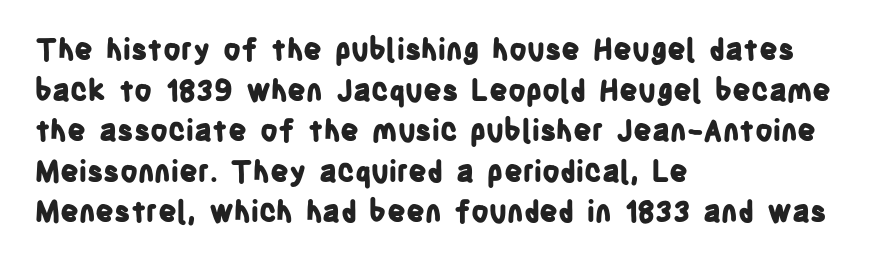
{"serif": "no", "italic": "no", "bold": "yes", "weight": "bold", "width": "condensed", "stroke_contrast": "low", "x_height": "large", "monospaced": "no", "underline": "no", "align": "left", "line_spacing": "normal", "line_spacing_ratio": 1.4, "letter_spacing": "normal", "letter_spacing_em": 0.0, "glyph_px": 29}
